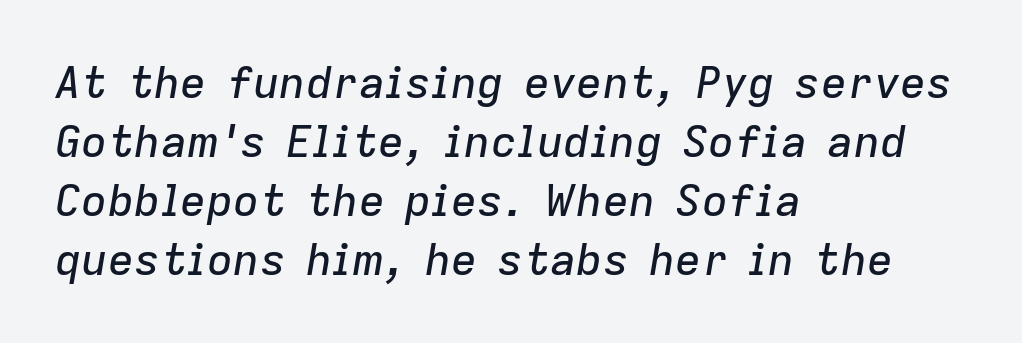
The image shows 44 px text type, italic (leaning right); set left-aligned, normal line spacing (1.34x), normal letter spacing, not underlined; low stroke contrast and a medium x-height.
